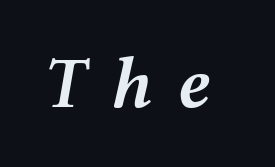
Q: Is the text bold? A: Semi-bold.
Q: Is the text italic (slanted)? A: Yes, it leans right by about 12 degrees.
Q: Is the text underlined? A: No.
Q: Is the spacing between letters normal or unusually wide? A: Unusually wide.
Q: Width (condensed, normal, or wide)? A: Wide.
Q: Stroke contrast? A: Medium.
Q: x-height? A: Medium.
Q: Monospaced? A: No.
